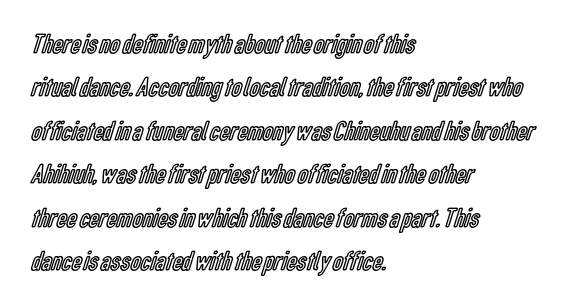
{"width": "condensed", "x_height": "medium", "monospaced": "no", "underline": "no", "align": "left", "line_spacing": "normal", "line_spacing_ratio": 1.55, "letter_spacing": "normal", "letter_spacing_em": 0.0, "glyph_px": 28}
